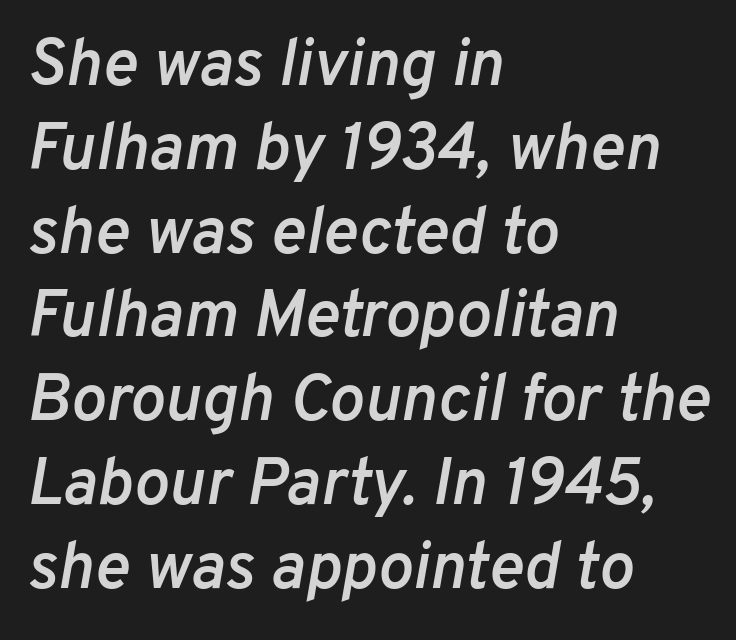
{"italic": "yes", "lean": "right", "slant_degrees": 10, "bold": "semi", "weight": "semibold", "width": "normal", "stroke_contrast": "low", "x_height": "medium", "monospaced": "no", "underline": "no", "align": "left", "line_spacing": "normal", "line_spacing_ratio": 1.27, "letter_spacing": "normal", "letter_spacing_em": 0.0, "glyph_px": 66}
